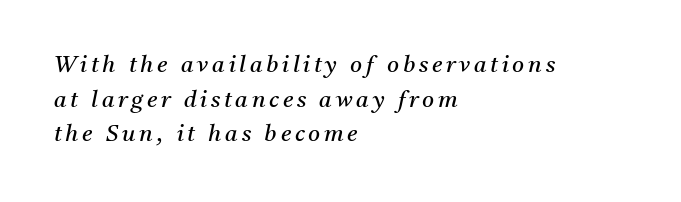
Regular leading. Line starts are locked; line ends wander. The passage shown is not bold in any degree. Check the space under the baseline: it is left empty.
